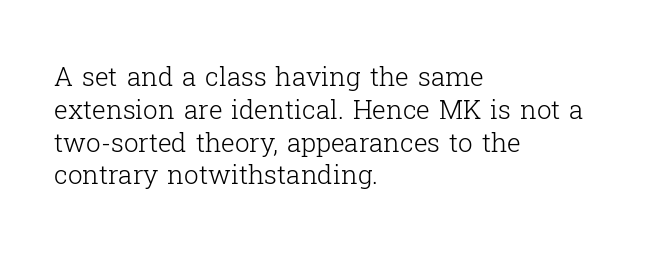
Check the space under the baseline: it is left empty. Posture: upright roman. Is the type heavy? It reads as light-to-regular instead. One-word summary of the alignment: left. The line-height multiplier appears to be the usual default.
